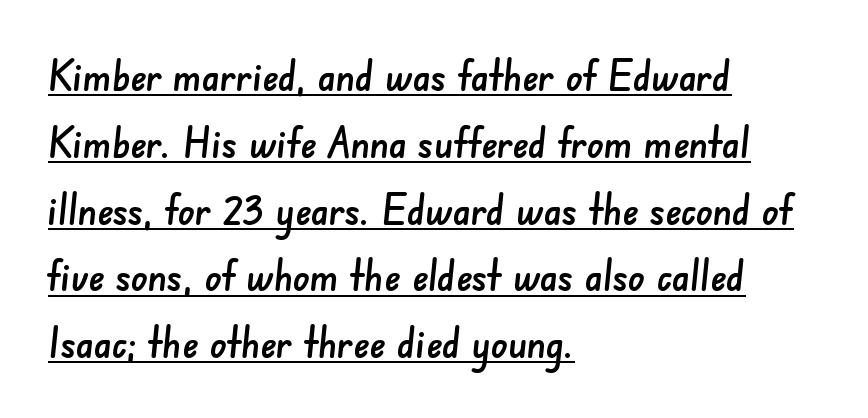
{"serif": "no", "width": "normal", "stroke_contrast": "low", "x_height": "small", "monospaced": "no", "underline": "yes", "align": "left", "line_spacing": "normal", "line_spacing_ratio": 1.59, "letter_spacing": "normal", "letter_spacing_em": 0.0, "glyph_px": 42}
